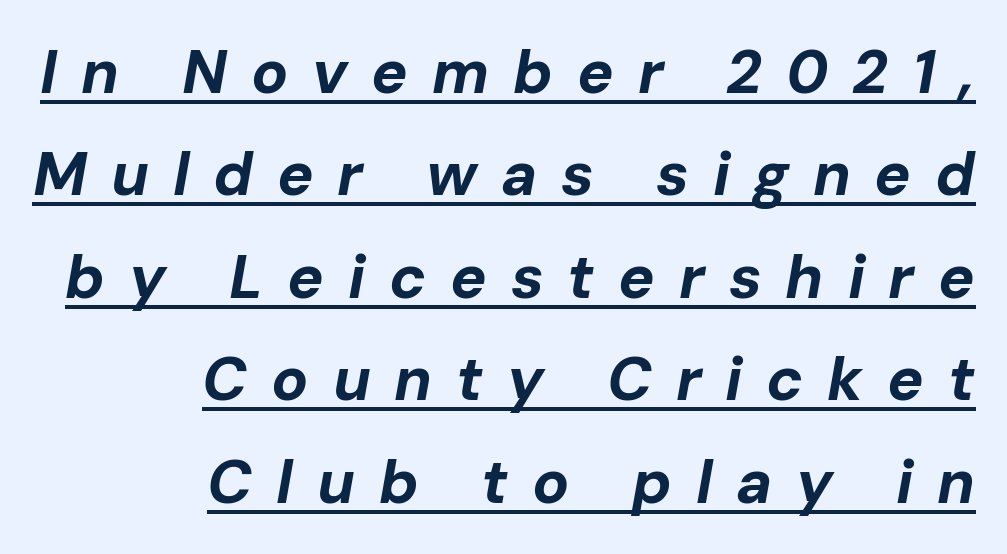
Each line ends at the same right margin while the left side varies. Yep, that's italic — everything's leaning. The passage shown is underscored from start to finish. Substantial extra tracking has been applied to these lines. Think of a printed novel: that variable character pitch is what you see here. The glyphs have the mass of a bold cut.
